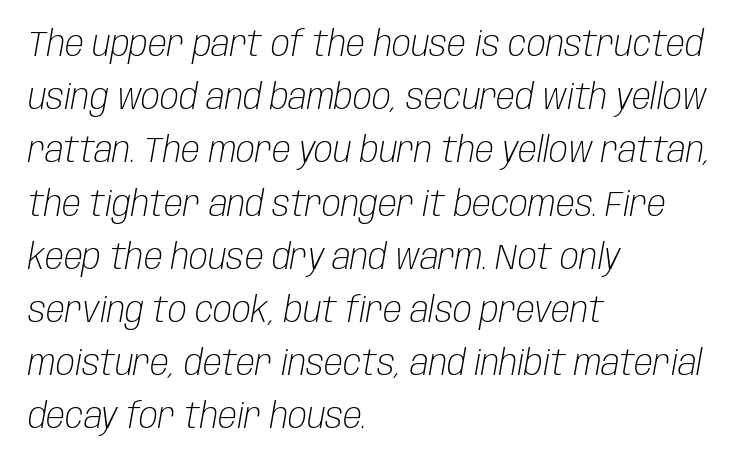
No heavy texture on the line: the type isn't bold. The line-height multiplier appears to be the usual default. The horizontal fit of the characters is conventional and even. Character widths vary here, with narrow letters taking less room than wide ones. Decoration check: the copy has no underline.
